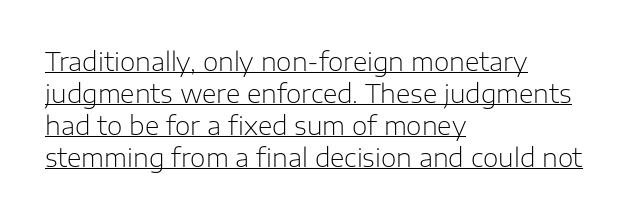
{"italic": "no", "bold": "no", "underline": "yes", "align": "left", "line_spacing": "normal", "line_spacing_ratio": 1.28, "letter_spacing": "normal", "letter_spacing_em": 0.0, "glyph_px": 25}
